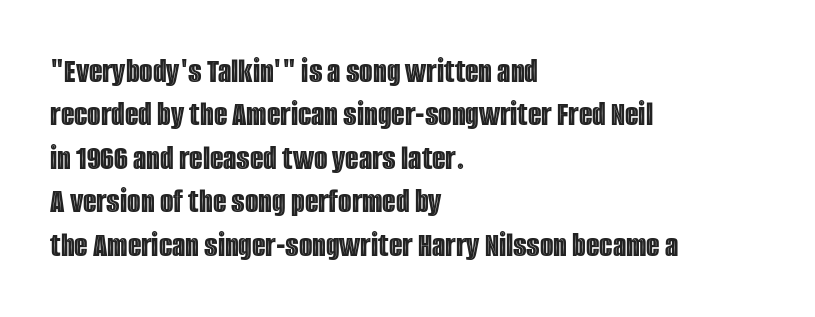
The letters advance in unequal steps, a hallmark of proportional type. Visually the block forms a straight wall on the left and a jagged coastline on the right. Is the letter spacing exaggerated? No — it looks like the ordinary default. In terms of posture, this sample is upright. Underline: absent.
